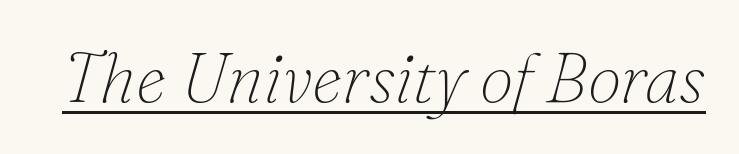
Quick note: underline on. To sum up the face: it has serifs. You could not count columns in this text — the font is proportionally spaced. Standard letterfit; no display-style spreading of the glyphs.
